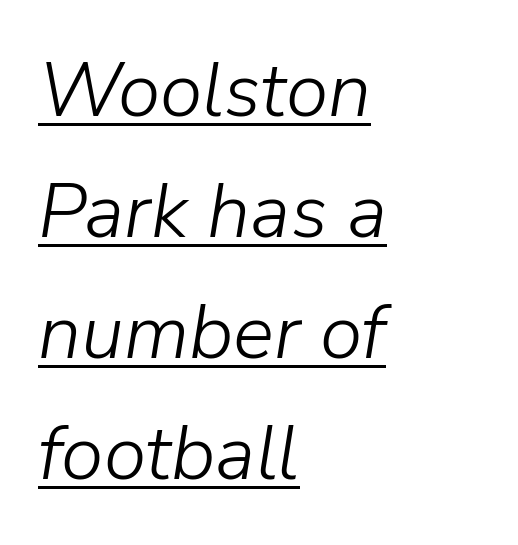
{"italic": "yes", "lean": "right", "slant_degrees": 9, "bold": "no", "weight": "light", "width": "normal", "stroke_contrast": "low", "x_height": "medium", "monospaced": "no", "underline": "yes", "align": "left", "line_spacing": "normal", "line_spacing_ratio": 1.57, "letter_spacing": "normal", "letter_spacing_em": 0.0, "glyph_px": 77}
